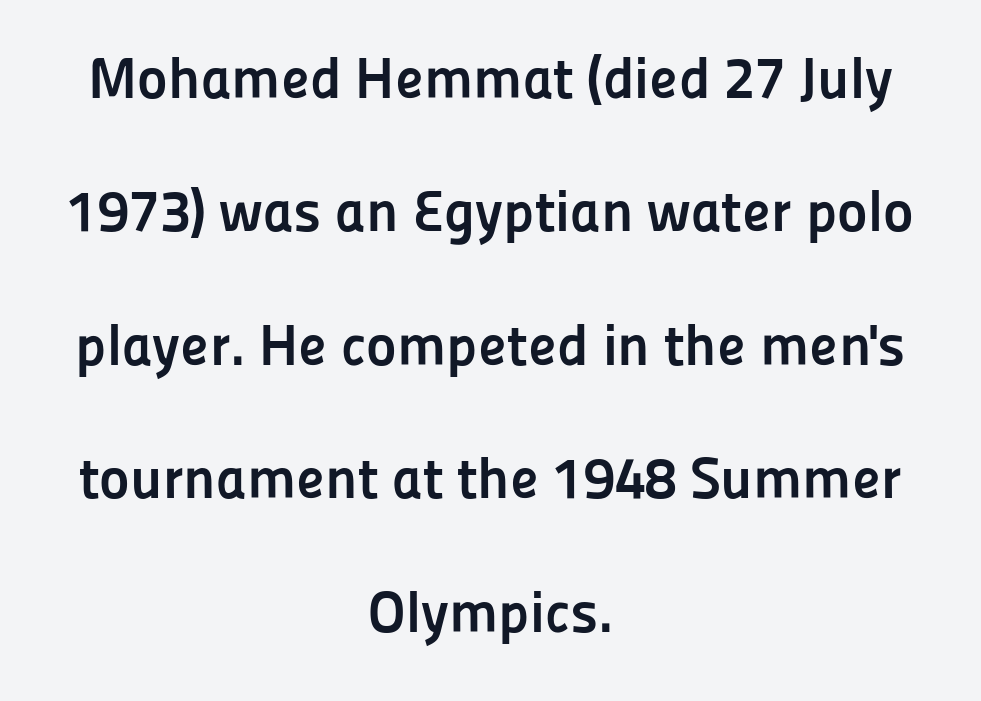
Q: Is the text bold? A: Yes.
Q: Is the text italic (slanted)? A: No, it is upright.
Q: Is the typeface a serif or a sans-serif typeface? A: Sans-serif.
Q: Is the text underlined? A: No.
Q: How is the paragraph aligned? A: Centered.
Q: Is the spacing between letters normal or unusually wide? A: Normal.
Q: Is the spacing between lines tight, normal or loose? A: Loose.
Q: Width (condensed, normal, or wide)? A: Normal.
Q: Stroke contrast? A: Low.
Q: x-height? A: Medium.
Q: Monospaced? A: No.
